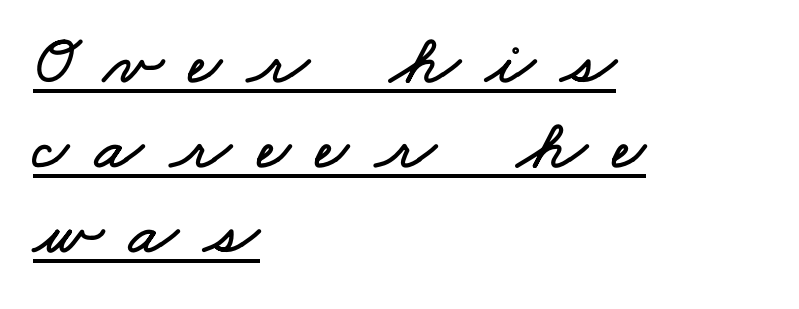
The image shows 71 px wide type; set left-aligned, line spacing 1.2x, unusually wide letter spacing (+0.37 em), underlined; low stroke contrast and a small x-height.
